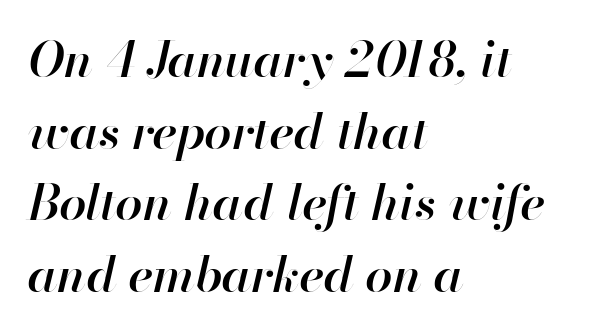
Slant detected: the letters are inclined. The passage is arranged the way most books set body copy — flush left. Nobody touched the tracking dial on this one. The designer left line spacing at the default.
